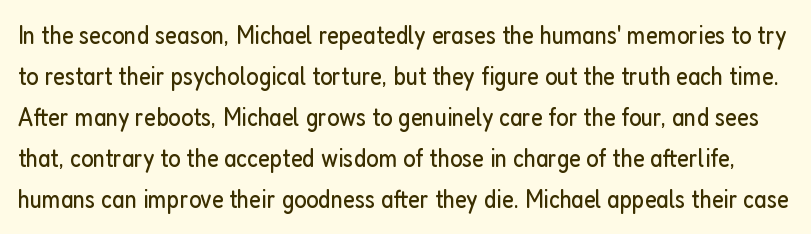
Heft: none added — not bold. Does extra space separate the letters? No, they use regular spacing. Clear beneath every line of the passage. Vertically, the passage feels balanced, rows spaced as you'd expect. In terms of posture, this sample is upright.
